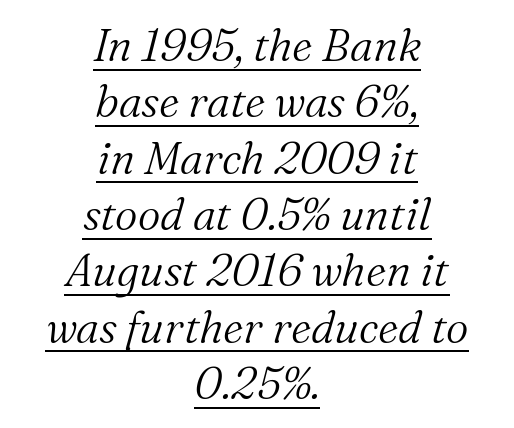
{"serif": "yes", "italic": "yes", "lean": "right", "slant_degrees": 16, "bold": "no", "weight": "light", "width": "normal", "stroke_contrast": "medium", "x_height": "medium", "monospaced": "no", "underline": "yes", "align": "center", "line_spacing": "normal", "line_spacing_ratio": 1.28, "letter_spacing": "normal", "letter_spacing_em": 0.0, "glyph_px": 44}
